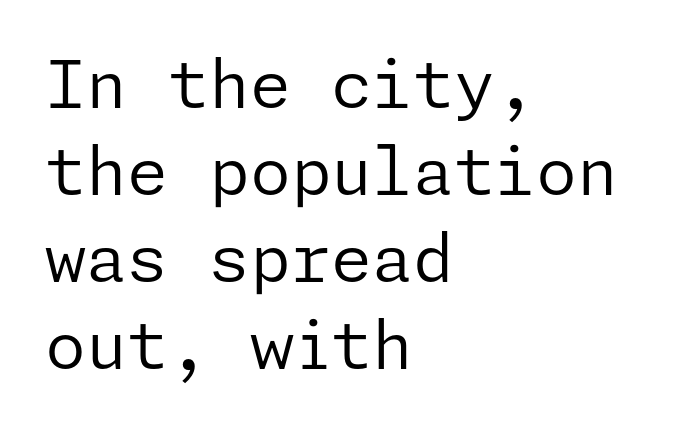
Q: Is the text bold? A: No.
Q: Is the text italic (slanted)? A: No, it is upright.
Q: Is the typeface a serif or a sans-serif typeface? A: Sans-serif.
Q: Is the text underlined? A: No.
Q: How is the paragraph aligned? A: Left-aligned.
Q: Is the spacing between letters normal or unusually wide? A: Normal.
Q: Is the spacing between lines tight, normal or loose? A: Normal.
Q: Width (condensed, normal, or wide)? A: Normal.
Q: Stroke contrast? A: Low.
Q: x-height? A: Medium.
